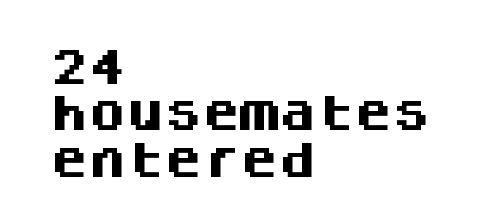
Q: Is the text bold? A: Yes.
Q: Is the text italic (slanted)? A: No, it is upright.
Q: Is the typeface a serif or a sans-serif typeface? A: Sans-serif.
Q: Is the text underlined? A: No.
Q: How is the paragraph aligned? A: Left-aligned.
Q: Is the spacing between letters normal or unusually wide? A: Normal.
Q: Width (condensed, normal, or wide)? A: Normal.
Q: Stroke contrast? A: Medium.
Q: x-height? A: Large.
Q: Monospaced? A: Yes.
